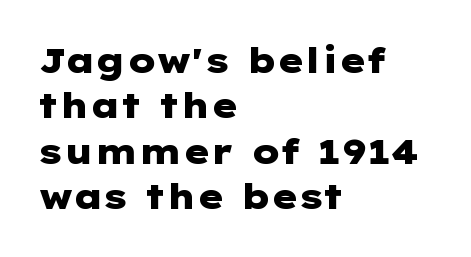
{"serif": "no", "italic": "no", "bold": "yes", "weight": "heavy", "width": "wide", "stroke_contrast": "low", "x_height": "medium", "underline": "no", "align": "left", "line_spacing": "normal", "line_spacing_ratio": 1.3, "letter_spacing": "normal", "letter_spacing_em": 0.0, "glyph_px": 35}
